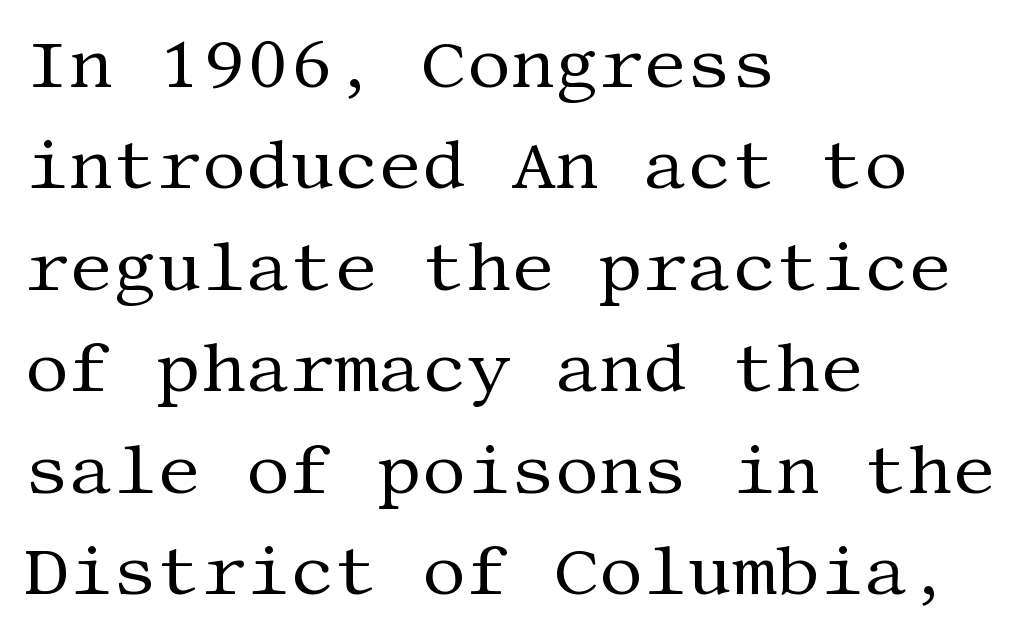
Q: Is the text bold? A: No.
Q: Is the text italic (slanted)? A: No, it is upright.
Q: Is the typeface a serif or a sans-serif typeface? A: Serif.
Q: Is the text underlined? A: No.
Q: How is the paragraph aligned? A: Left-aligned.
Q: Is the spacing between letters normal or unusually wide? A: Normal.
Q: Is the spacing between lines tight, normal or loose? A: Normal.
Q: Width (condensed, normal, or wide)? A: Normal.
Q: Stroke contrast? A: Medium.
Q: x-height? A: Large.
